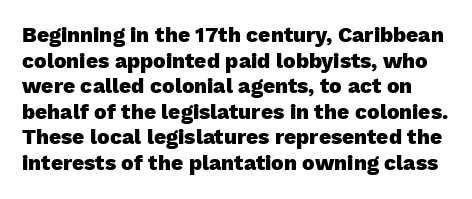
{"italic": "no", "bold": "yes", "underline": "no", "line_spacing_ratio": 1.22, "letter_spacing": "normal", "letter_spacing_em": 0.0, "glyph_px": 21}
